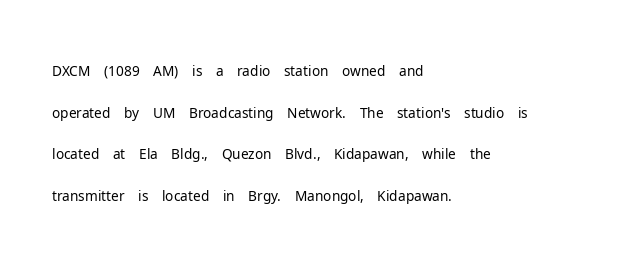
Proportional: the letters do not fall into vertical columns. Grotesque or geometric, the face here clearly has no serifs. How are the letters spaced? Ordinarily, with no added tracking. How would I describe the line gaps? Plain and ordinary.
